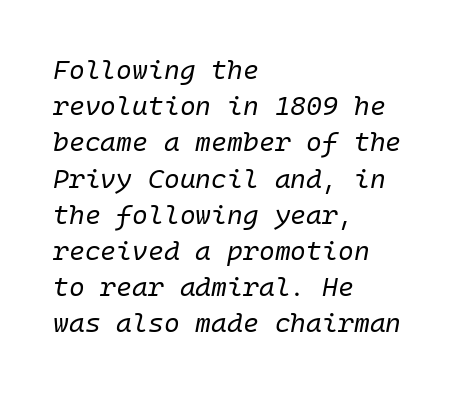
The image shows 27 px text type, italic (leaning right); set left-aligned, normal line spacing (1.34x), normal letter spacing, not underlined.
